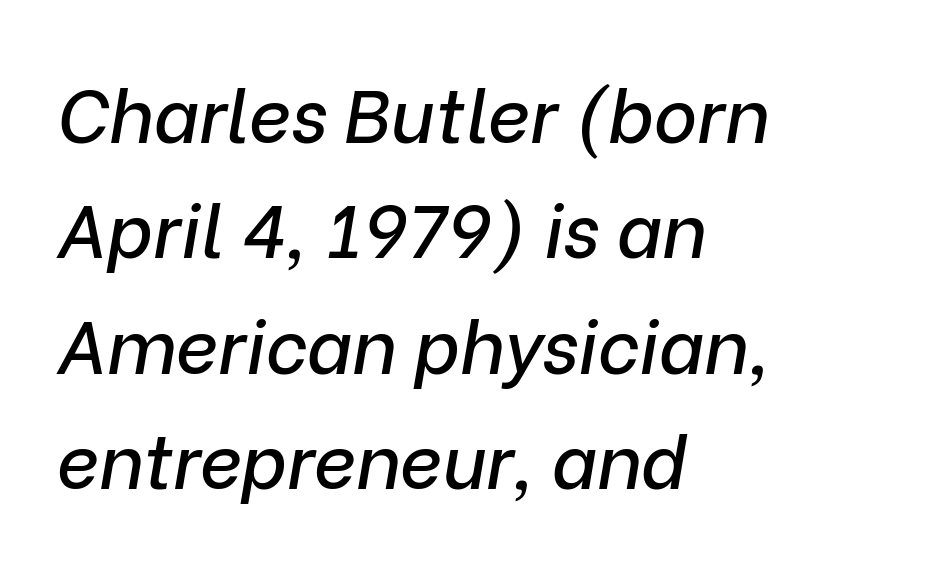
Q: Is the text italic (slanted)? A: Yes, it leans right by about 9 degrees.
Q: Is the text underlined? A: No.
Q: How is the paragraph aligned? A: Left-aligned.
Q: Is the spacing between letters normal or unusually wide? A: Normal.
Q: Is the spacing between lines tight, normal or loose? A: Normal.
Q: Width (condensed, normal, or wide)? A: Normal.
Q: Stroke contrast? A: Low.
Q: x-height? A: Medium.
Q: Monospaced? A: No.
